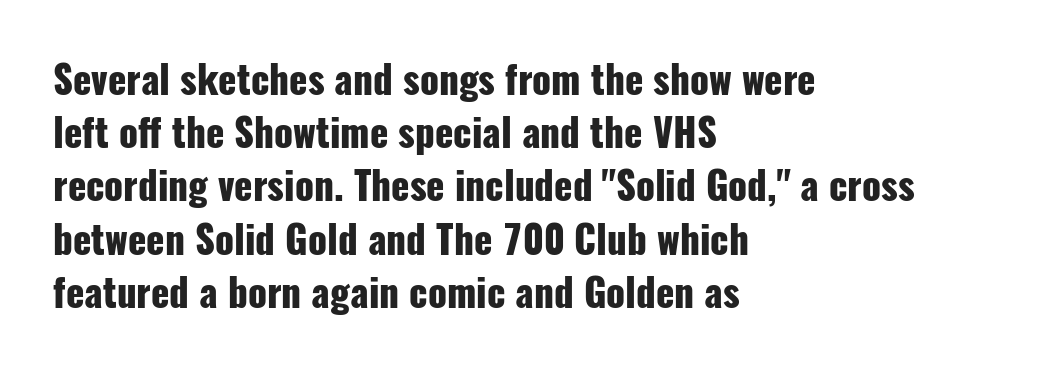
{"serif": "no", "italic": "no", "bold": "yes", "weight": "heavy", "width": "condensed", "stroke_contrast": "low", "x_height": "medium", "monospaced": "no", "underline": "no", "align": "left", "line_spacing": "normal", "line_spacing_ratio": 1.4, "letter_spacing": "normal", "letter_spacing_em": 0.0, "glyph_px": 38}
